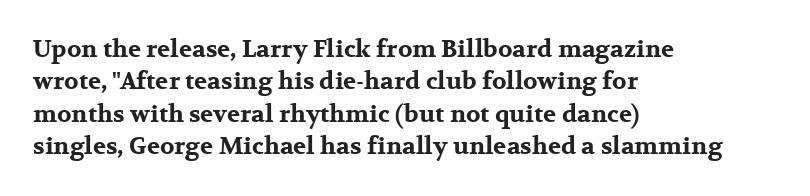
Q: Is the text bold? A: Yes.
Q: Is the text italic (slanted)? A: No, it is upright.
Q: Is the text underlined? A: No.
Q: How is the paragraph aligned? A: Left-aligned.
Q: Is the spacing between letters normal or unusually wide? A: Normal.
Q: Is the spacing between lines tight, normal or loose? A: Normal.
